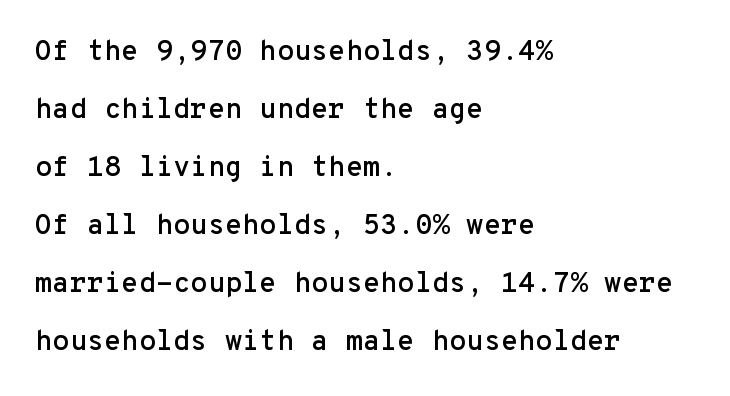
These lines are set flush left with a ragged right edge. Think of a typewriter: that constant character pitch is what you see here. Notice the wide empty band between every row — that's loose leading. Stroke terminals: plain, sans-serif. A clean baseline with only descenders dipping below it. Do the letters lean? They stand straight.
